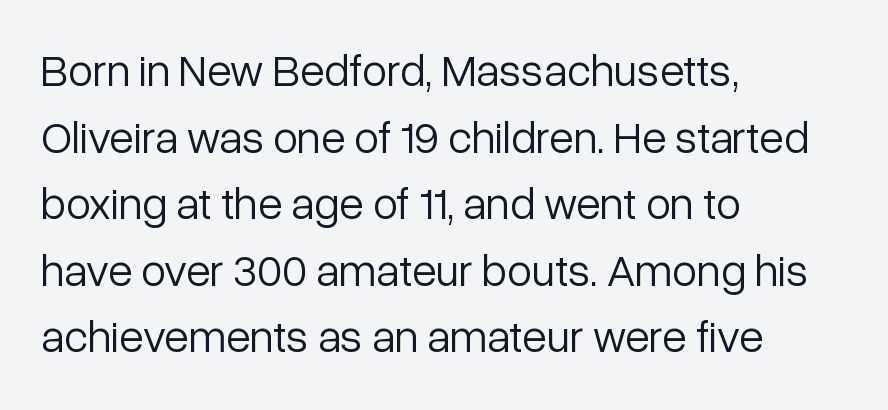
Short and long lines alike share a common starting point at left. The face looks like a standard text weight, possibly lighter. The lines sit at an ordinary, default distance from one another. Looks like regular typesetting: each glyph gets only the width it needs. Students, note that the glyphs here touch the page at normal intervals.
